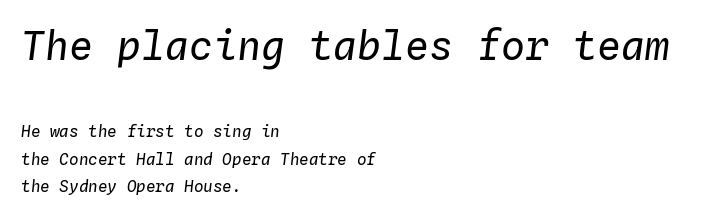
Q: Is the text bold? A: No.
Q: Is the text italic (slanted)? A: Yes, it leans right by about 4 degrees.
Q: Is the text underlined? A: No.
Q: How is the paragraph aligned? A: Left-aligned.
Q: Is the spacing between letters normal or unusually wide? A: Normal.
Q: Which block of text is set in a larger size, the first (top) or the second (bottom)? A: The first (top) one.
Q: Width (condensed, normal, or wide)? A: Normal.
Q: Stroke contrast? A: Low.
Q: x-height? A: Medium.
Q: Monospaced? A: Yes.
